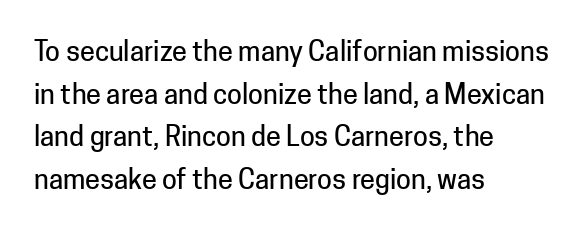
The image shows 27 px text type, upright; set left-aligned, normal line spacing (1.58x), normal letter spacing, not underlined.
